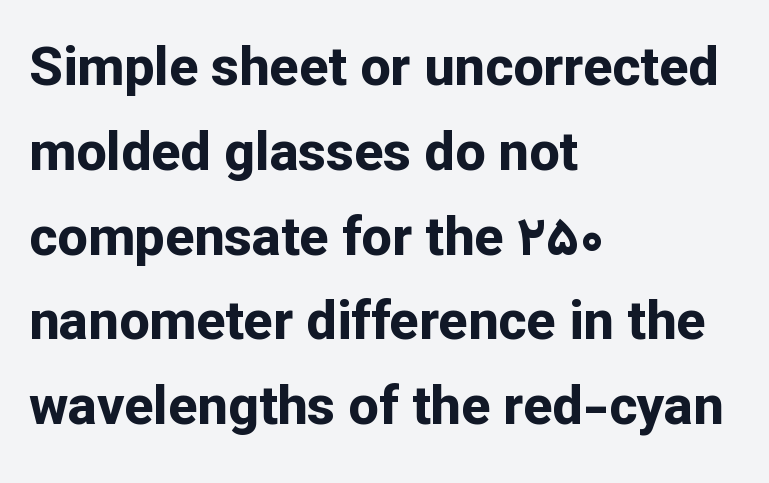
{"serif": "no", "italic": "no", "bold": "yes", "weight": "bold", "width": "normal", "stroke_contrast": "low", "x_height": "medium", "monospaced": "no", "underline": "no", "align": "left", "line_spacing": "normal", "line_spacing_ratio": 1.57, "letter_spacing": "normal", "letter_spacing_em": 0.0, "glyph_px": 54}
